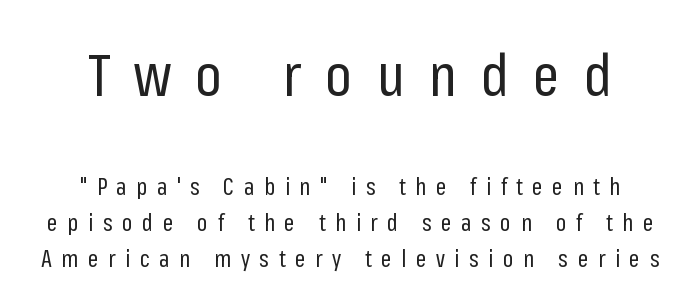
Look at the bottom of the vertical strokes: they stop flat, with no serifs. Summary of weight: not heavy and not bold. Evenly set lines give the paragraph a standard silhouette. Which chunk is bigger? The first one — the top block dwarfs the bottom. This is roman type, the default non-slanted kind. The gaps between neighbouring characters are conspicuously large.
